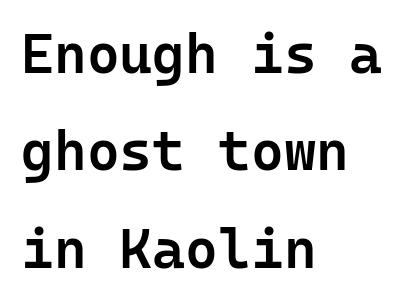
The image shows 56 px semibold sans-serif type, upright; set left-aligned, line spacing 1.74x, normal letter spacing, not underlined; low stroke contrast and a medium x-height.
